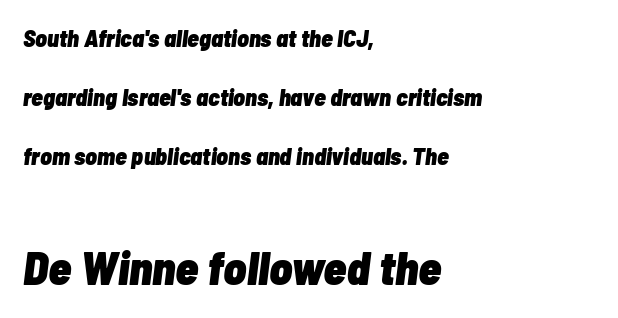
Q: Is the text bold? A: Yes.
Q: Is the text italic (slanted)? A: Yes, it leans right by about 7 degrees.
Q: Is the text underlined? A: No.
Q: How is the paragraph aligned? A: Left-aligned.
Q: Is the spacing between letters normal or unusually wide? A: Normal.
Q: Is the spacing between lines tight, normal or loose? A: Loose.
Q: Which block of text is set in a larger size, the first (top) or the second (bottom)? A: The second (bottom) one.
Q: Width (condensed, normal, or wide)? A: Condensed.
Q: Stroke contrast? A: Low.
Q: x-height? A: Medium.
Q: Monospaced? A: No.
